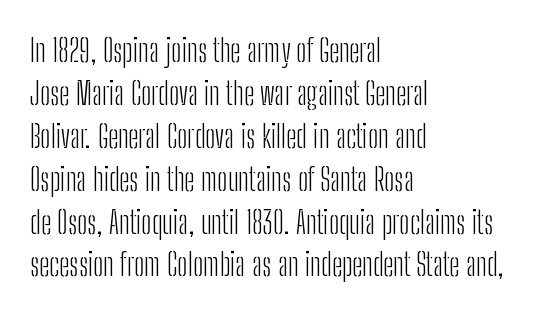
Typographically, this falls in the sans-serif category. Stroke thickness stays within the range of a standard reading face or lighter. Characters remain perfectly vertical along every line. One glance says typical: line gaps are just what's usual.
